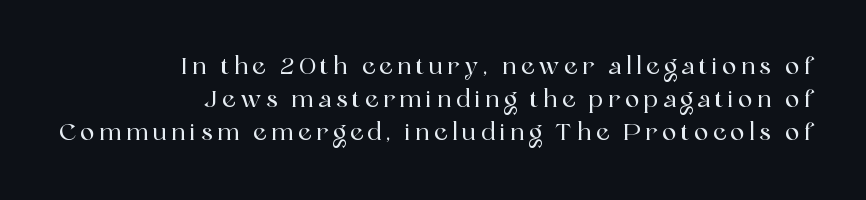
Vertical spacing — default. Each row of text sits above clean, open space. In CSS terms this would be text-align: right. The type sits square on the baseline with zero lean.
